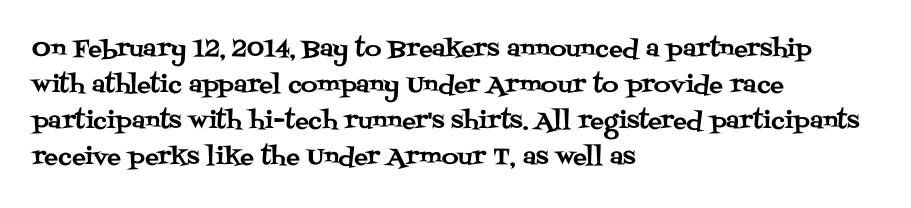
The passage shown has conventional tracking throughout. The axis of the letterforms is exactly vertical. In CSS terms this would be text-align: left. The area under the type is left untouched.
